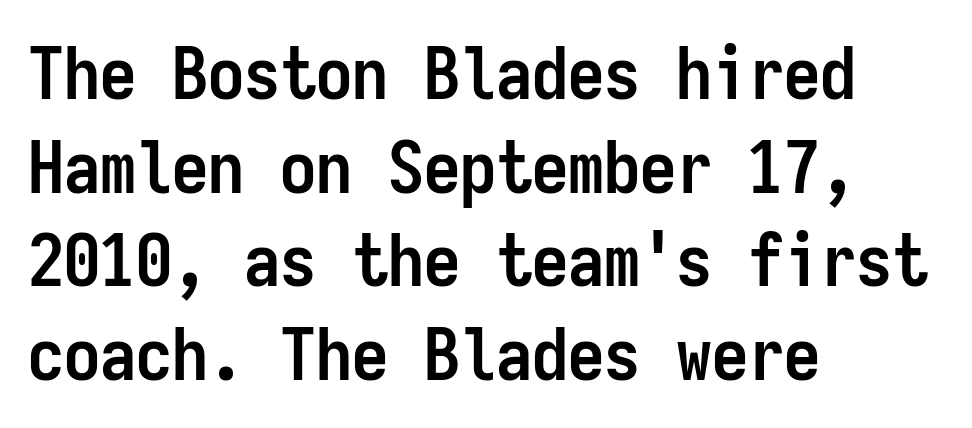
Short note: letters normally spaced. Does the leading feel generous? No, just average. Short and long lines alike share a common starting point at left. Font category for this specimen: sans-serif. This sample has the even, mechanical cadence of fixed-width lettering.
